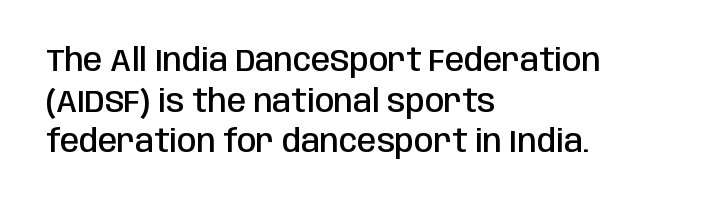
{"serif": "no", "italic": "no", "bold": "semi", "weight": "semibold", "width": "condensed", "stroke_contrast": "low", "x_height": "large", "monospaced": "no", "underline": "no", "align": "left", "line_spacing": "normal", "line_spacing_ratio": 1.31, "letter_spacing": "normal", "letter_spacing_em": 0.0, "glyph_px": 31}
